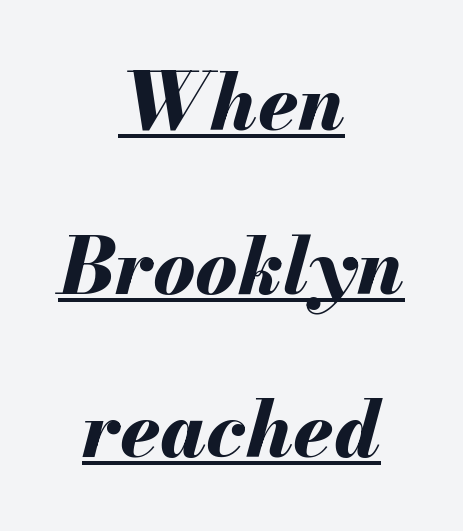
Characters follow at the spacing the type designer built in. In CSS terms this would be text-align: center. Looks like regular typesetting: each glyph gets only the width it needs. Regarding leading, the lines here are spaced well apart.
